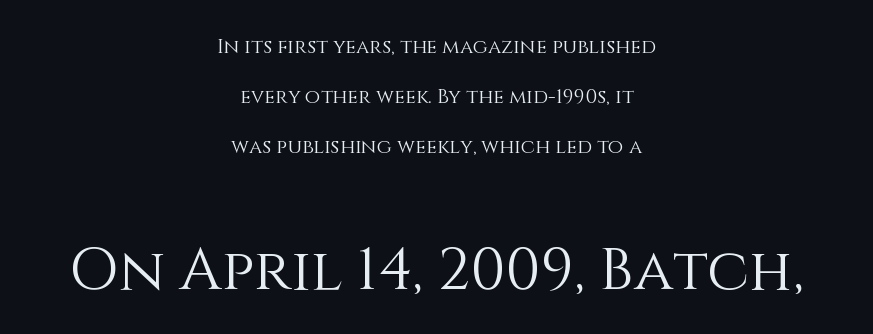
Q: Is the text bold? A: No.
Q: Is the text italic (slanted)? A: No, it is upright.
Q: Is the text underlined? A: No.
Q: How is the paragraph aligned? A: Centered.
Q: Is the spacing between letters normal or unusually wide? A: Normal.
Q: Is the spacing between lines tight, normal or loose? A: Loose.
Q: Which block of text is set in a larger size, the first (top) or the second (bottom)? A: The second (bottom) one.
Q: Width (condensed, normal, or wide)? A: Normal.
Q: Stroke contrast? A: Medium.
Q: x-height? A: Large.
Q: Monospaced? A: No.
